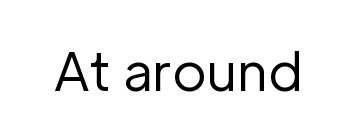
Ascenders rise straight up at ninety degrees. Check the space under the baseline: it is left empty. What stands out about the letter spacing? Nothing — it is the standard amount. The designer went with a sans here, leaving each stem footless.
